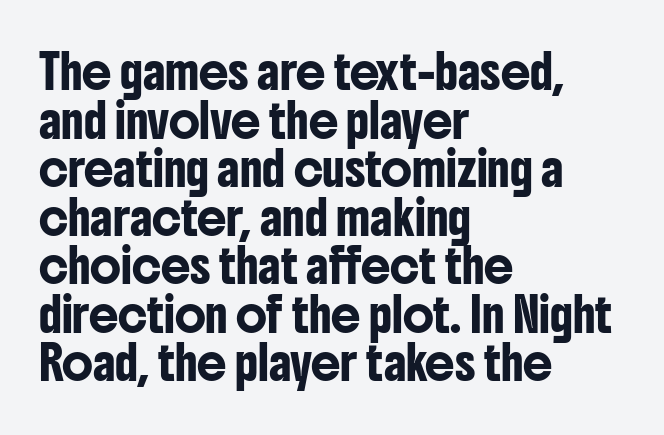
Q: Is the text italic (slanted)? A: No, it is upright.
Q: Is the typeface a serif or a sans-serif typeface? A: Sans-serif.
Q: Is the text underlined? A: No.
Q: How is the paragraph aligned? A: Left-aligned.
Q: Is the spacing between letters normal or unusually wide? A: Normal.
Q: Is the spacing between lines tight, normal or loose? A: Normal.
Q: Width (condensed, normal, or wide)? A: Condensed.
Q: Stroke contrast? A: Low.
Q: x-height? A: Medium.
Q: Monospaced? A: No.
